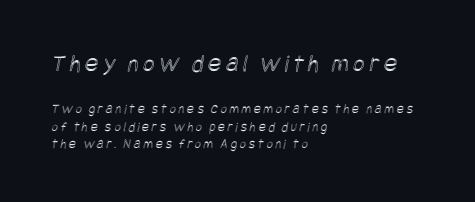
{"underline": "no", "align": "left", "line_spacing_ratio": 1.22, "larger_block": "first", "size_ratio": 1.79, "glyph_px": 25}
